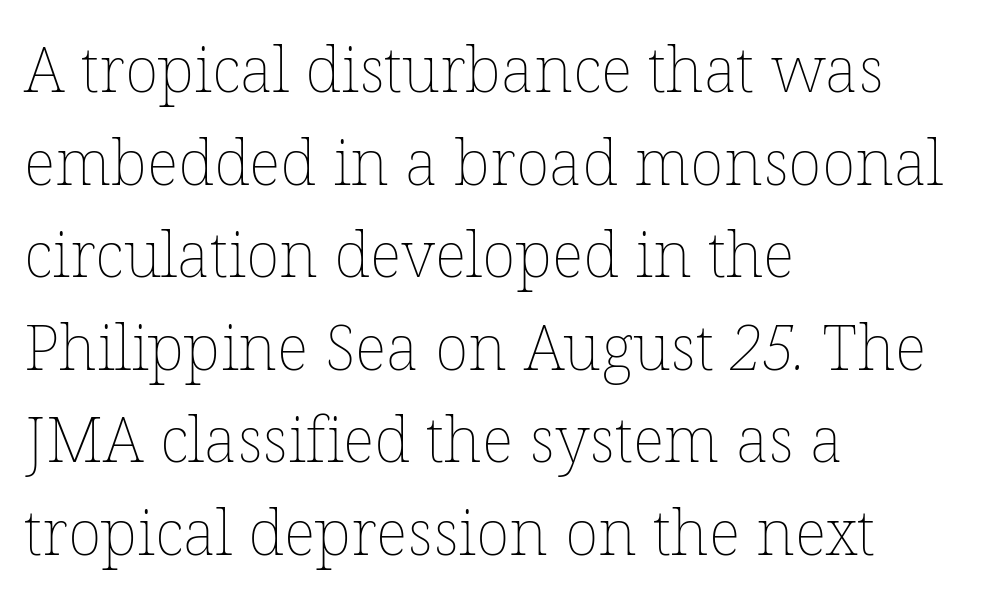
This block has exactly the height ordinary leading produces. Stroke mass is kept to a normal reading level or below. Descender tails drop into unmarked territory. Varying glyph widths throughout — classic text-font behaviour. One-word summary of the alignment: left. Characters follow at the spacing the type designer built in.
